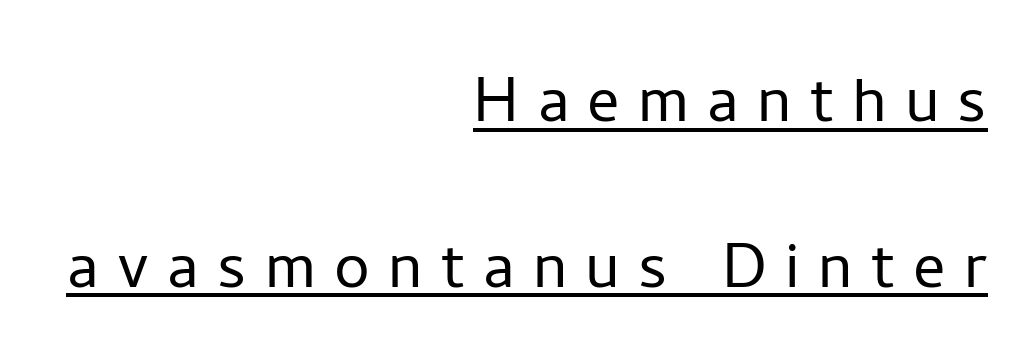
Q: Is the text bold? A: No.
Q: Is the text italic (slanted)? A: No, it is upright.
Q: Is the typeface a serif or a sans-serif typeface? A: Sans-serif.
Q: Is the text underlined? A: Yes.
Q: How is the paragraph aligned? A: Right-aligned.
Q: Is the spacing between letters normal or unusually wide? A: Unusually wide.
Q: Is the spacing between lines tight, normal or loose? A: Loose.
Q: Width (condensed, normal, or wide)? A: Normal.
Q: Stroke contrast? A: Low.
Q: x-height? A: Medium.
Q: Monospaced? A: No.
